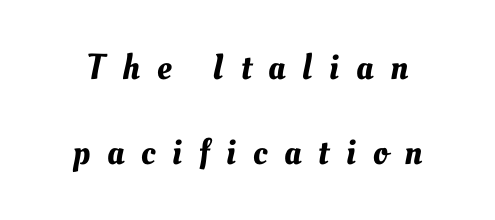
The block of text is sparse from top to bottom, with ample space between rows. Nobody drew a line under any word here. The passage shown is typed in a proportional face where columns would drift. The letters are spread apart with noticeably loose tracking.
